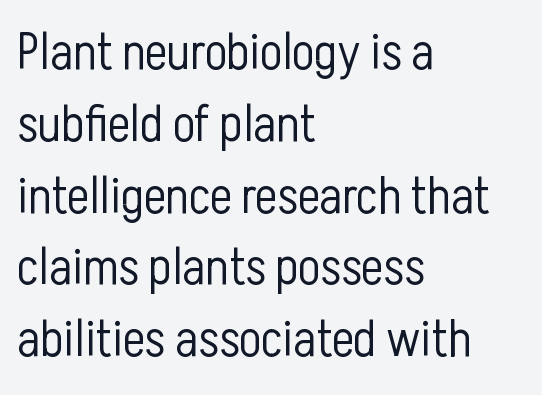
The image shows 52 px light, condensed sans-serif type, upright; set left-aligned, normal line spacing (1.38x), normal letter spacing, not underlined; low stroke contrast and a medium x-height.
